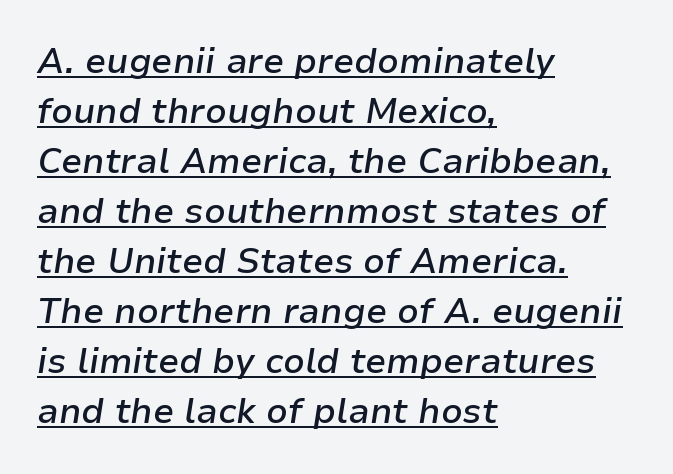
The image shows 35 px semibold type, italic (leaning right); set left-aligned, normal line spacing (1.43x), normal letter spacing, underlined; low stroke contrast and a medium x-height.
